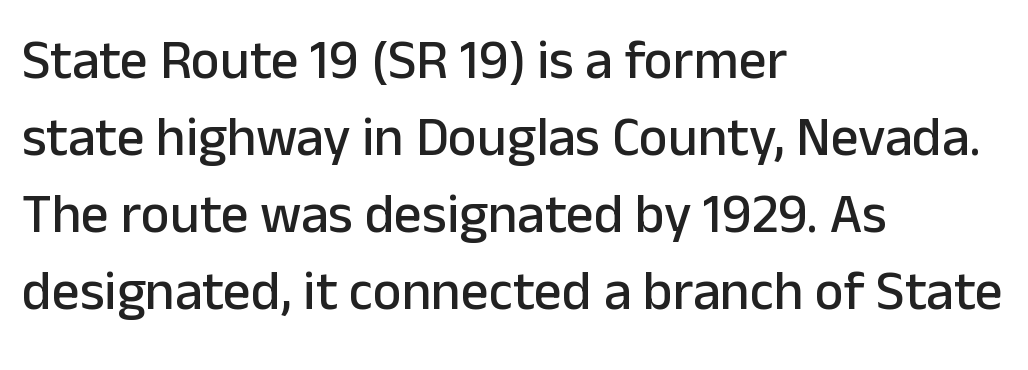
What's the leading like? Ordinary, nothing unusual. The letters advance in unequal steps, a hallmark of proportional type. The characters display no serif detailing; their extremities are plain. It's the straight-up-and-down kind of type. Glance below the letters and you will spot only blank space.
